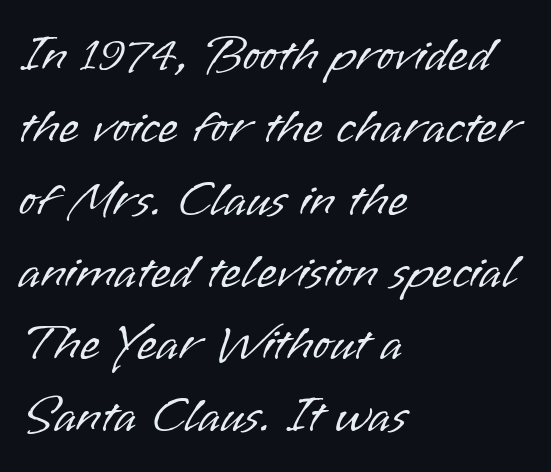
{"serif": "no", "bold": "no", "weight": "light", "width": "normal", "stroke_contrast": "low", "x_height": "small", "monospaced": "no", "underline": "no", "align": "left", "line_spacing": "normal", "line_spacing_ratio": 1.39, "letter_spacing": "normal", "letter_spacing_em": 0.0, "glyph_px": 52}
